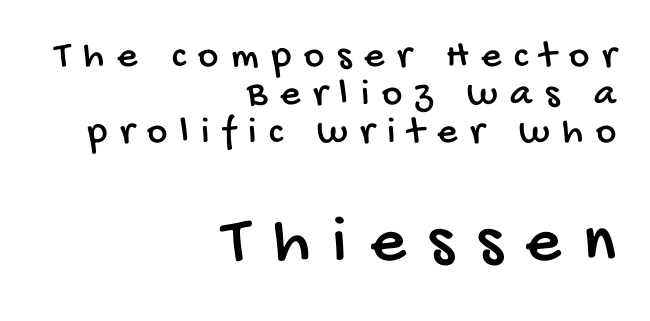
This sample uses expanded letter spacing, leaving extra air between glyphs. The block sitting lower on the canvas is the one with enlarged characters. Are there feet on the stems? There aren't — it's a sans. Think of a printed novel: that variable character pitch is what you see here. Descenders are the only things crossing below the line. These lines huddle together more closely than default settings would place them.
